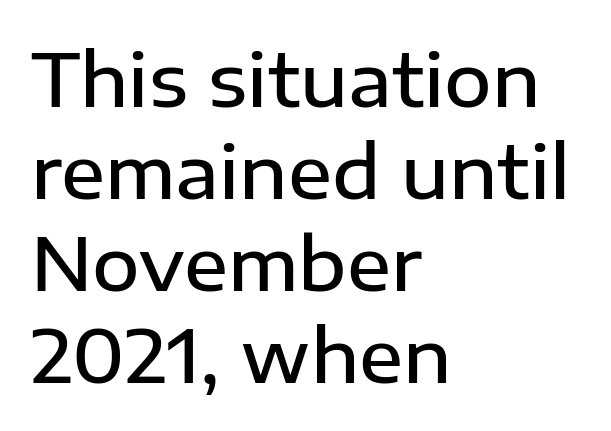
Spacing verdict: proportional, widths tailored to each character. Regarding leading, the lines here are spaced in the standard way. The string is rendered with underlining switched off. Stroke terminals: plain, sans-serif. No italicization has been applied; the sample stays upright. On the weight axis this lands at semibold, roughly 600.
